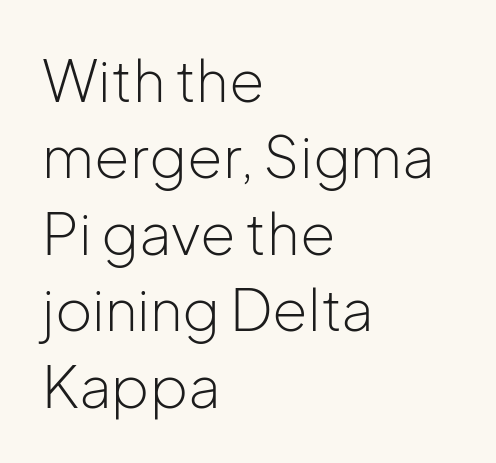
{"serif": "no", "italic": "no", "bold": "no", "weight": "light", "width": "normal", "stroke_contrast": "low", "x_height": "medium", "monospaced": "no", "underline": "no", "align": "left", "line_spacing": "normal", "line_spacing_ratio": 1.34, "letter_spacing": "normal", "letter_spacing_em": 0.0, "glyph_px": 57}
